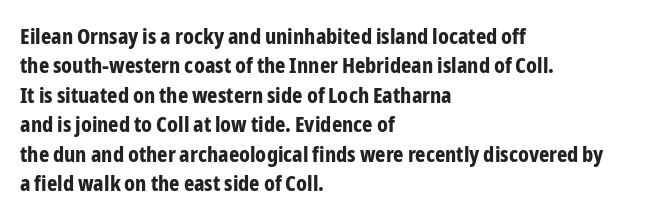
Q: Is the text bold? A: Yes.
Q: Is the text italic (slanted)? A: No, it is upright.
Q: Is the text underlined? A: No.
Q: How is the paragraph aligned? A: Left-aligned.
Q: Is the spacing between letters normal or unusually wide? A: Normal.
Q: Is the spacing between lines tight, normal or loose? A: Normal.
